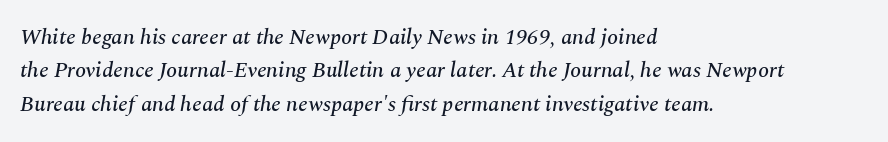
The image shows 22 px text type, italic (leaning right); set left-aligned, normal line spacing (1.52x), normal letter spacing, not underlined.
